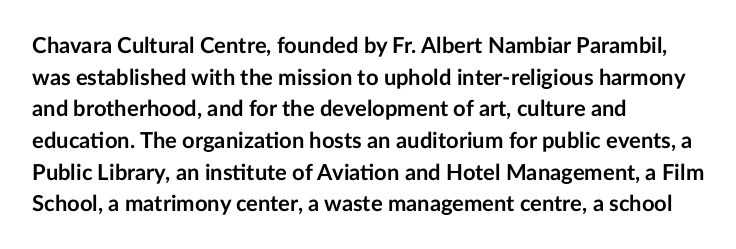
Q: Is the text bold? A: Yes.
Q: Is the text italic (slanted)? A: No, it is upright.
Q: Is the text underlined? A: No.
Q: How is the paragraph aligned? A: Left-aligned.
Q: Is the spacing between letters normal or unusually wide? A: Normal.
Q: Is the spacing between lines tight, normal or loose? A: Normal.
